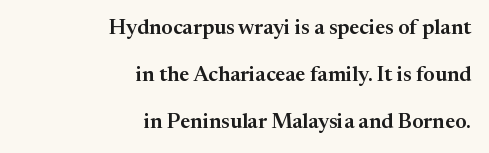
One-word summary of the alignment: right. The space directly below the letters is spotless. The face used here is rendered with its standard letterfit. In terms of posture, this sample is upright. Horizontal bands of white between lines are thick stripes.
